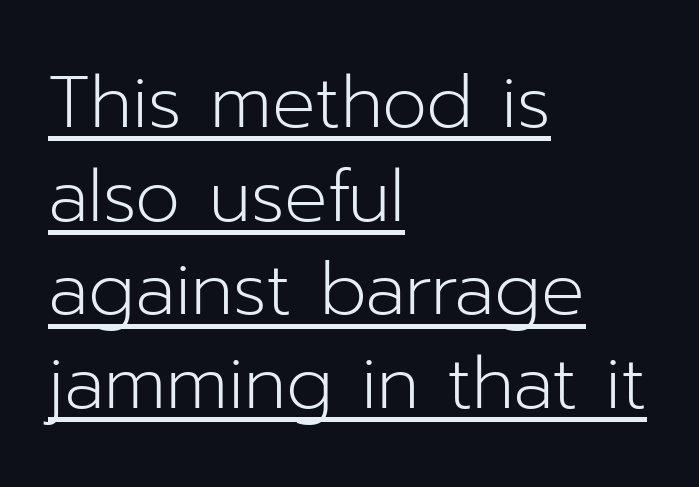
Q: Is the text bold? A: No.
Q: Is the text italic (slanted)? A: No, it is upright.
Q: Is the typeface a serif or a sans-serif typeface? A: Sans-serif.
Q: Is the text underlined? A: Yes.
Q: How is the paragraph aligned? A: Left-aligned.
Q: Is the spacing between letters normal or unusually wide? A: Normal.
Q: Is the spacing between lines tight, normal or loose? A: Normal.
Q: Width (condensed, normal, or wide)? A: Normal.
Q: Stroke contrast? A: Low.
Q: x-height? A: Medium.
Q: Monospaced? A: No.
